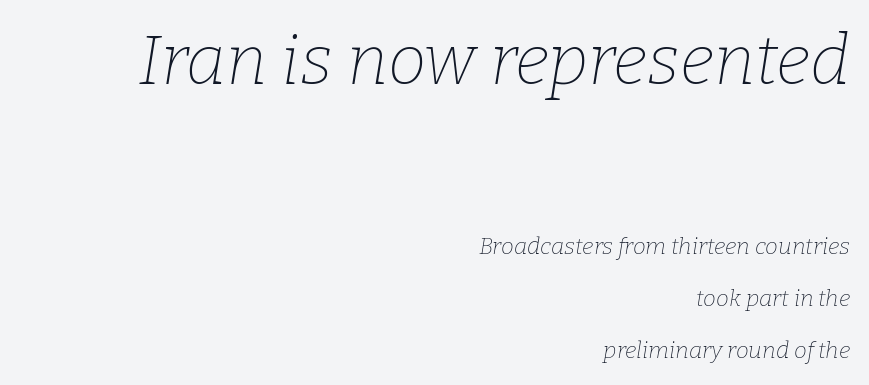
The image shows 69 px thin serif type, italic (leaning right); set right-aligned, loose line spacing (2.28x), normal letter spacing, not underlined; the first (top) block is 3.0x larger; low stroke contrast and a medium x-height.
